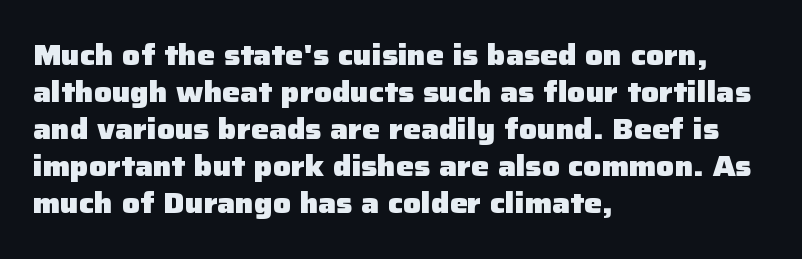
Q: Is the text bold? A: Yes.
Q: Is the text italic (slanted)? A: No, it is upright.
Q: Is the typeface a serif or a sans-serif typeface? A: Sans-serif.
Q: Is the text underlined? A: No.
Q: How is the paragraph aligned? A: Left-aligned.
Q: Is the spacing between letters normal or unusually wide? A: Normal.
Q: Is the spacing between lines tight, normal or loose? A: Normal.
Q: Width (condensed, normal, or wide)? A: Normal.
Q: Stroke contrast? A: Low.
Q: x-height? A: Medium.
Q: Monospaced? A: No.
